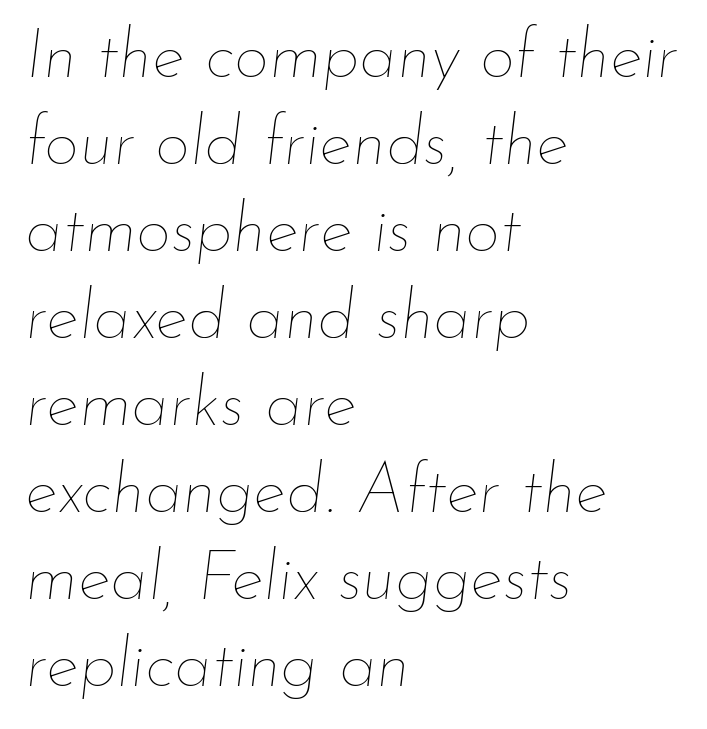
{"italic": "yes", "lean": "right", "slant_degrees": 7, "bold": "no", "weight": "thin", "width": "normal", "stroke_contrast": "low", "x_height": "small", "monospaced": "no", "underline": "no", "align": "left", "line_spacing": "normal", "line_spacing_ratio": 1.26, "letter_spacing": "normal", "letter_spacing_em": 0.0, "glyph_px": 69}
